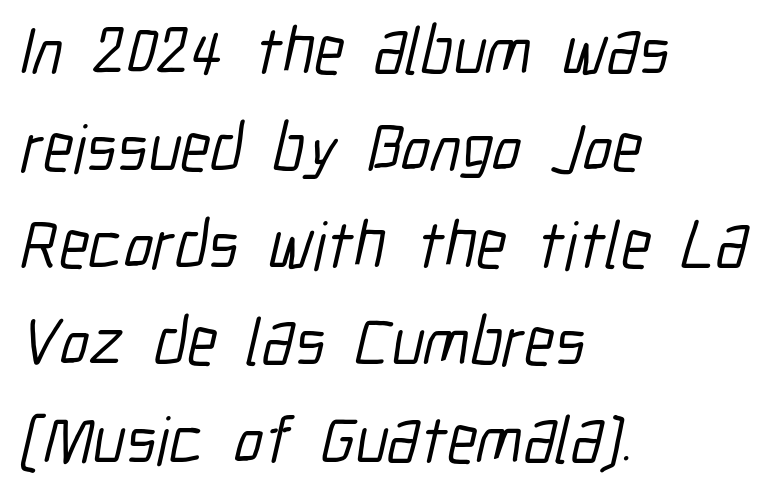
{"serif": "no", "width": "condensed", "stroke_contrast": "low", "x_height": "medium", "monospaced": "no", "underline": "no", "align": "left", "line_spacing": "normal", "line_spacing_ratio": 1.45, "letter_spacing": "normal", "letter_spacing_em": 0.0, "glyph_px": 67}
